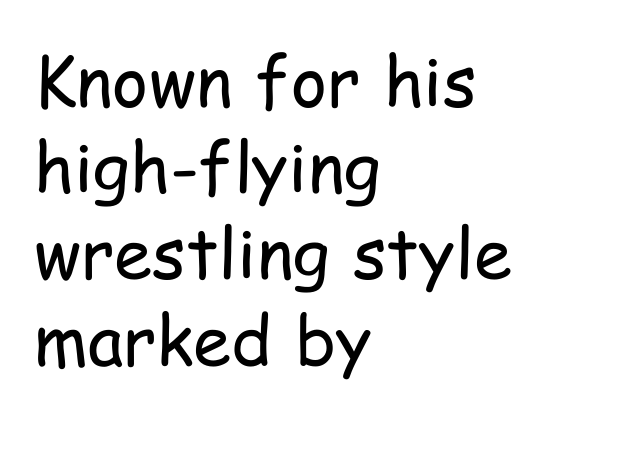
Regarding serifs, this sample does without them. A typesetter would call this proportional, since set widths differ per character. Each row of text sits above clean, open space. Normally led — the rows are evenly, conventionally spaced. Posture: upright roman.
